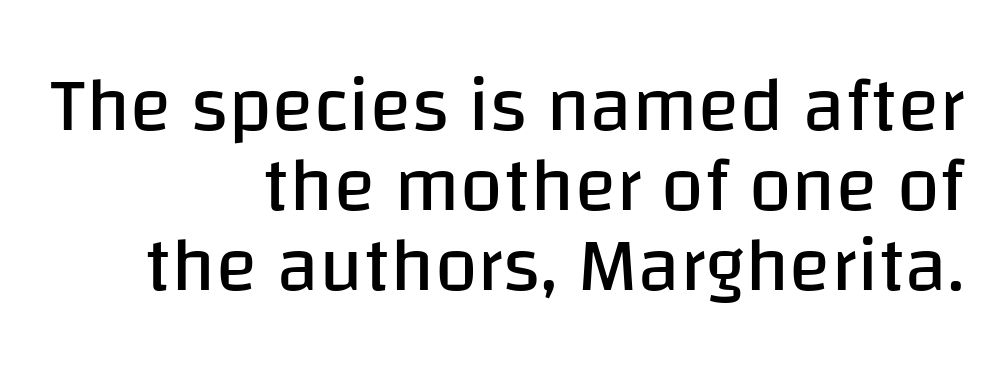
{"serif": "no", "italic": "no", "bold": "no", "weight": "regular", "width": "normal", "stroke_contrast": "low", "x_height": "large", "monospaced": "no", "underline": "no", "align": "right", "line_spacing": "tight", "line_spacing_ratio": 1.04, "letter_spacing": "normal", "letter_spacing_em": 0.0, "glyph_px": 77}
